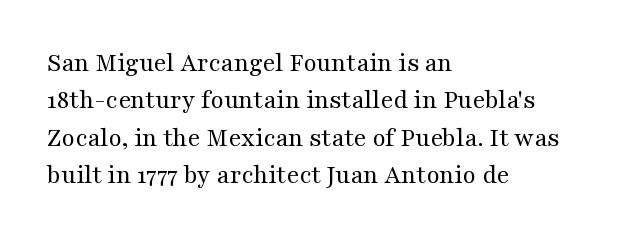
The image shows 27 px text type, upright; set left-aligned, normal line spacing (1.38x), normal letter spacing, not underlined.
